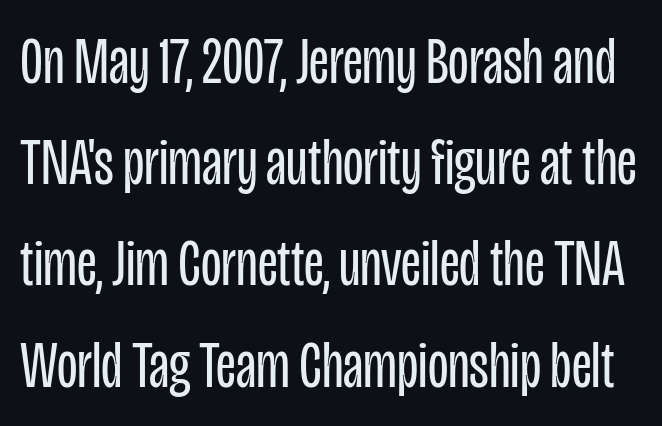
Do the characters align in a grid? No, the font is proportional. Stroke terminals: plain, sans-serif. The typesetting does not lean heavy: it is not bold. Posture: upright roman. Students, observe: this is what conventionally led text looks like.
